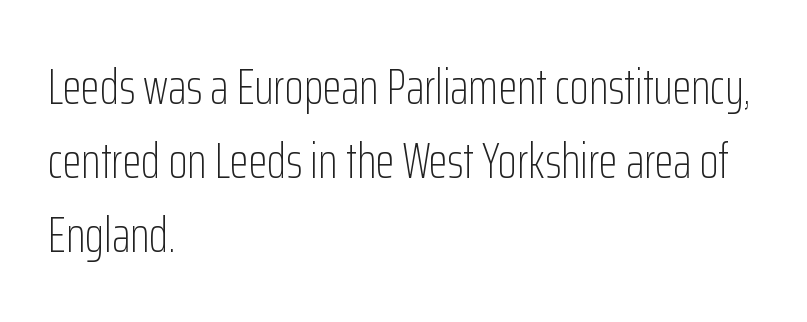
Q: Is the text bold? A: No.
Q: Is the text italic (slanted)? A: No, it is upright.
Q: Is the typeface a serif or a sans-serif typeface? A: Sans-serif.
Q: Is the text underlined? A: No.
Q: How is the paragraph aligned? A: Left-aligned.
Q: Is the spacing between letters normal or unusually wide? A: Normal.
Q: Is the spacing between lines tight, normal or loose? A: Normal.
Q: Width (condensed, normal, or wide)? A: Condensed.
Q: Stroke contrast? A: Low.
Q: x-height? A: Medium.
Q: Monospaced? A: No.
